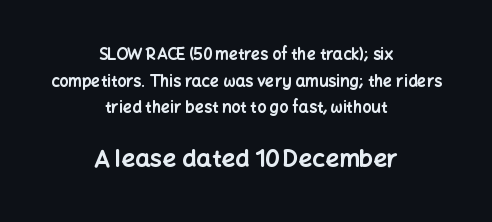
The image shows 24 px bold type, upright; set centered, normal line spacing (1.66x), normal letter spacing, not underlined; the second (bottom) block is 1.5x larger.
